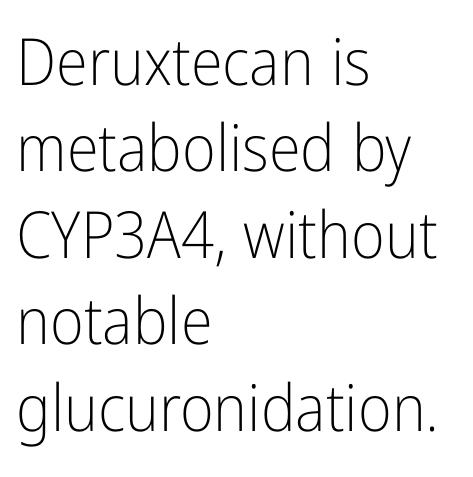
Q: Is the text bold? A: No.
Q: Is the text italic (slanted)? A: No, it is upright.
Q: Is the typeface a serif or a sans-serif typeface? A: Sans-serif.
Q: Is the text underlined? A: No.
Q: How is the paragraph aligned? A: Left-aligned.
Q: Is the spacing between letters normal or unusually wide? A: Normal.
Q: Is the spacing between lines tight, normal or loose? A: Normal.
Q: Width (condensed, normal, or wide)? A: Condensed.
Q: Stroke contrast? A: Low.
Q: x-height? A: Medium.
Q: Monospaced? A: No.
